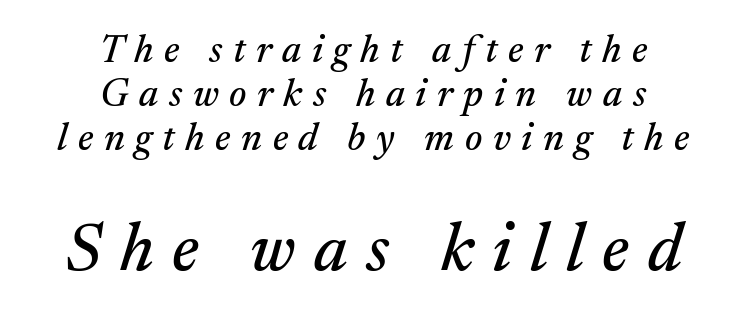
Q: Is the text italic (slanted)? A: Yes, it leans right by about 17 degrees.
Q: Is the typeface a serif or a sans-serif typeface? A: Serif.
Q: Is the text underlined? A: No.
Q: How is the paragraph aligned? A: Centered.
Q: Is the spacing between letters normal or unusually wide? A: Unusually wide.
Q: Is the spacing between lines tight, normal or loose? A: Tight.
Q: Which block of text is set in a larger size, the first (top) or the second (bottom)? A: The second (bottom) one.
Q: Width (condensed, normal, or wide)? A: Normal.
Q: Stroke contrast? A: Medium.
Q: x-height? A: Medium.
Q: Monospaced? A: No.
